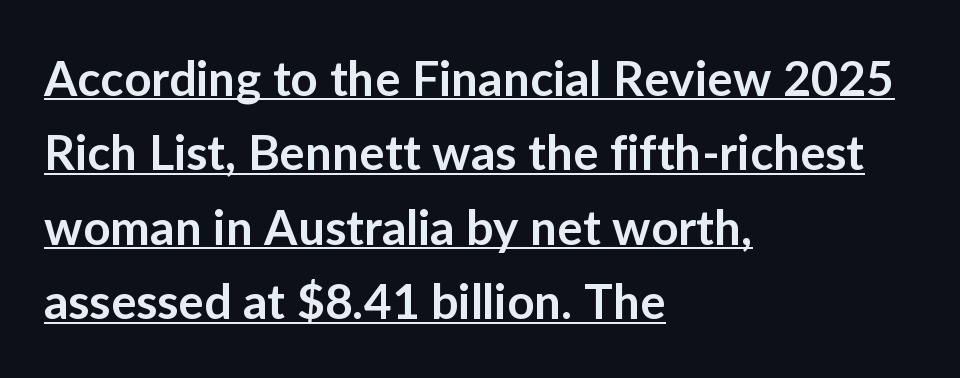
{"serif": "no", "italic": "no", "bold": "semi", "weight": "semibold", "width": "normal", "stroke_contrast": "low", "x_height": "medium", "monospaced": "no", "underline": "yes", "align": "left", "line_spacing": "normal", "line_spacing_ratio": 1.55, "letter_spacing": "normal", "letter_spacing_em": 0.0, "glyph_px": 48}
